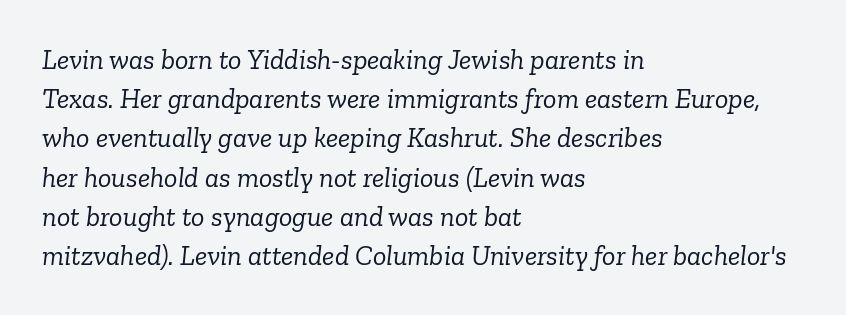
The image shows 28 px light serif type, italic (leaning right); set left-aligned, normal line spacing (1.4x), normal letter spacing, not underlined; low stroke contrast and a medium x-height.
